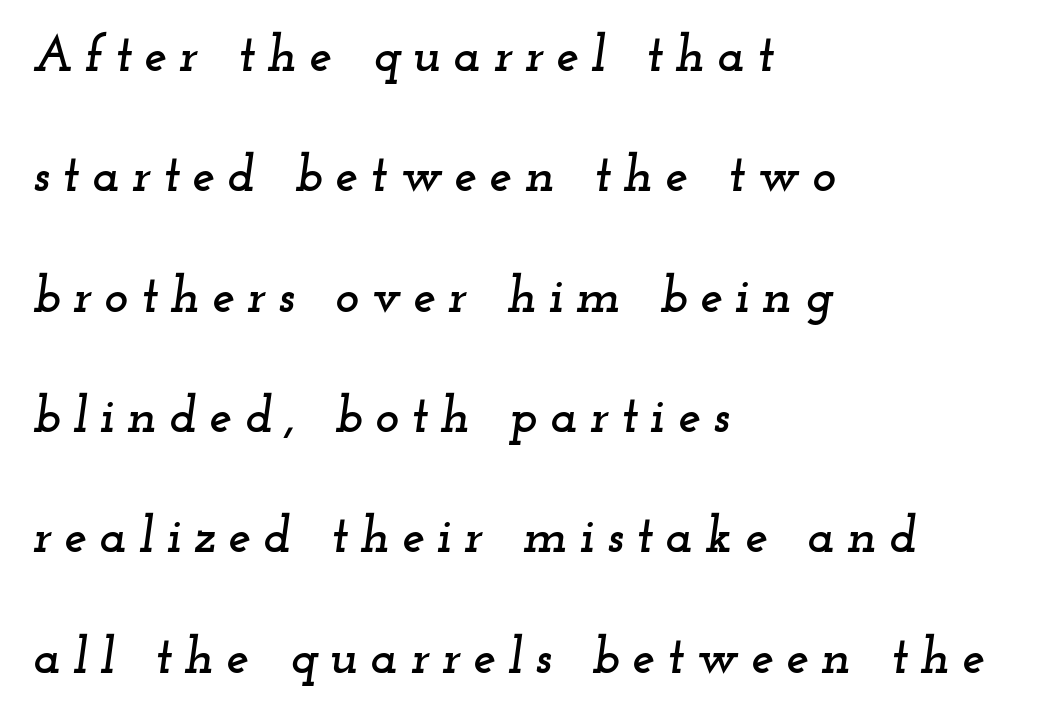
The whole block is typeset with a tilt. In terms of letterform style, serifs are clearly present. The words here are not underlined. What's the leading like? Stretched, with rows far apart. Line beginnings align vertically; line endings do not. Is the letter spacing exaggerated? Yes — the characters are pushed far apart.
